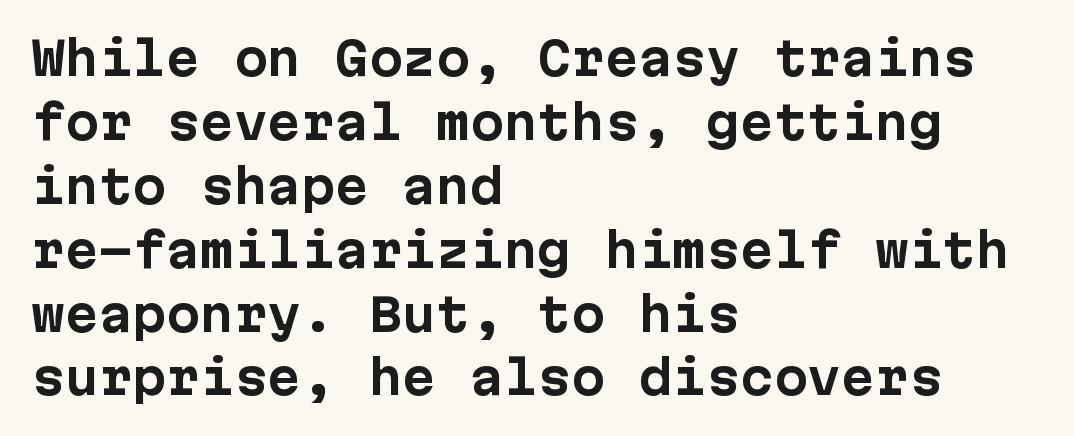
Look at the stroke-to-counter ratio: heavy, a bold. Leading matches the norm, producing a regular column. Is the block centered? No — it sits flush against the left margin. The gap between lines stays unmarked. Ordinary non-slanted type is in use. Honestly, the letter spacing is just normal — you wouldn't notice it.
